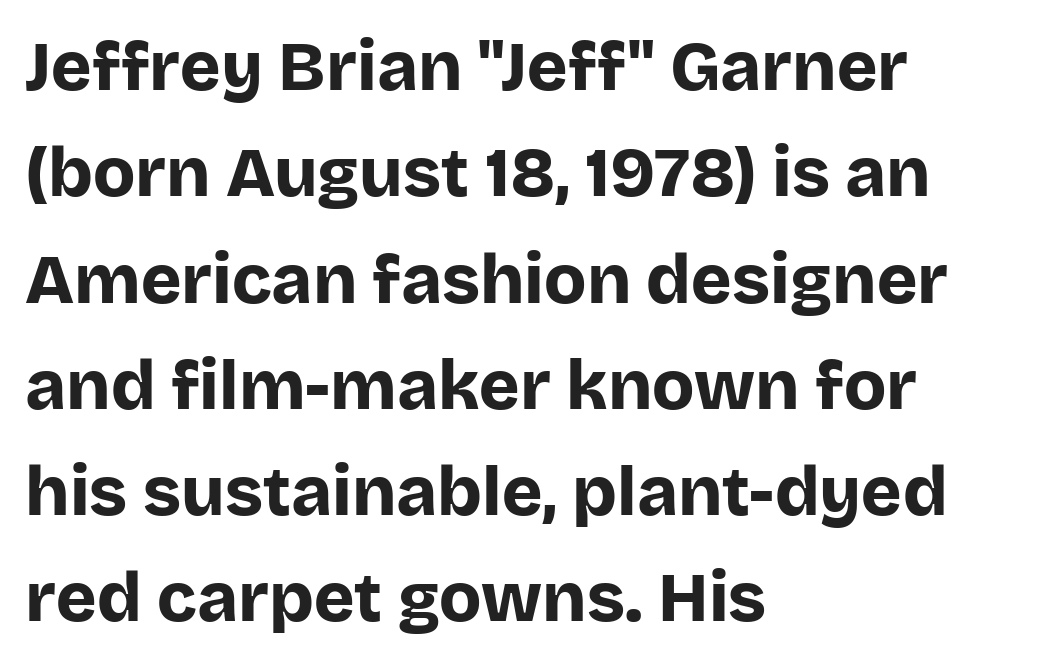
{"serif": "no", "italic": "no", "bold": "yes", "weight": "bold", "width": "normal", "stroke_contrast": "low", "x_height": "large", "monospaced": "no", "underline": "no", "align": "left", "line_spacing": "normal", "line_spacing_ratio": 1.54, "letter_spacing": "normal", "letter_spacing_em": 0.0, "glyph_px": 69}
